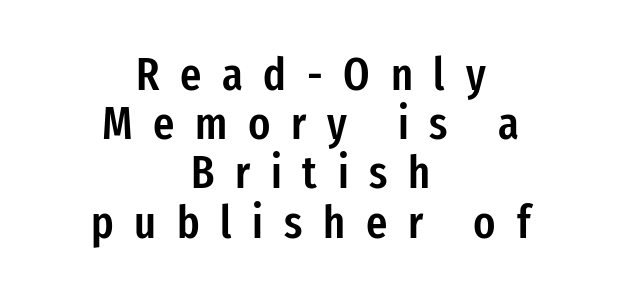
{"serif": "no", "italic": "no", "bold": "semi", "weight": "semibold", "width": "condensed", "stroke_contrast": "low", "x_height": "medium", "monospaced": "no", "underline": "no", "align": "center", "line_spacing": "tight", "line_spacing_ratio": 1.07, "letter_spacing": "wide", "letter_spacing_em": 0.45, "glyph_px": 46}
